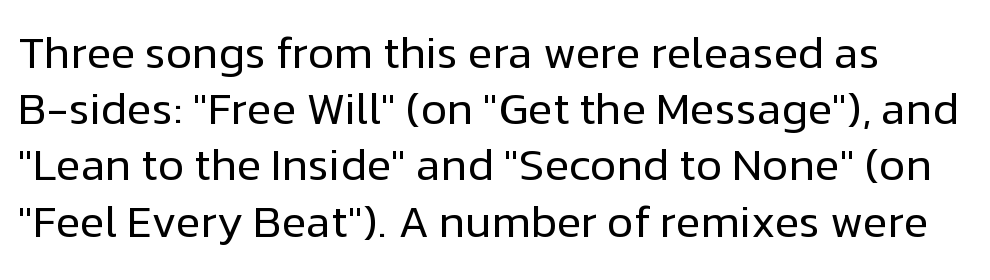
The image shows 45 px regular-weight sans-serif type, upright; set normal line spacing (1.25x), normal letter spacing, not underlined; low stroke contrast and a medium x-height.
